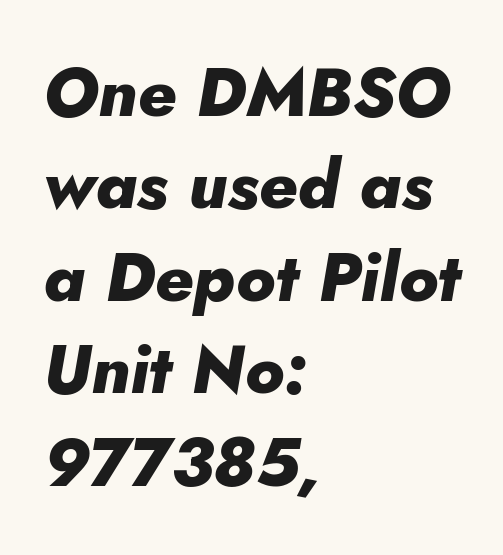
These lines are rendered in a variable-pitch font. The text block is weighted toward the left margin, trailing off unevenly rightward. The rows are spaced the way most documents space them. Summary of weight: heavy, a full bold. Nobody drew a line under any word here.
